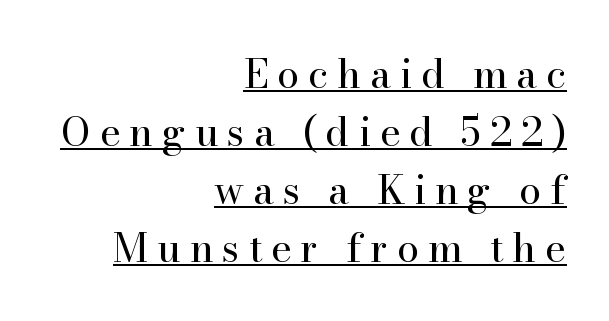
{"serif": "yes", "italic": "no", "bold": "no", "weight": "regular", "width": "normal", "stroke_contrast": "high", "x_height": "small", "monospaced": "no", "underline": "yes", "align": "right", "line_spacing": "normal", "line_spacing_ratio": 1.45, "letter_spacing": "wide", "letter_spacing_em": 0.22, "glyph_px": 40}
